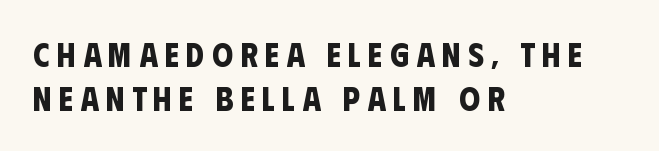
{"serif": "no", "bold": "yes", "weight": "bold", "width": "condensed", "stroke_contrast": "low", "x_height": "large", "monospaced": "no", "underline": "no", "align": "left", "line_spacing": "normal", "line_spacing_ratio": 1.33, "letter_spacing": "wide", "letter_spacing_em": 0.22, "glyph_px": 33}
